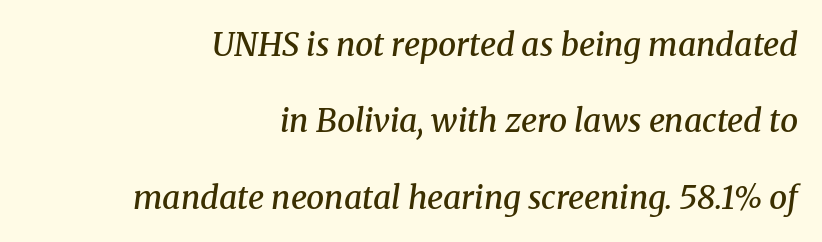
{"serif": "yes", "italic": "yes", "lean": "right", "slant_degrees": 8, "bold": "semi", "weight": "semibold", "width": "normal", "stroke_contrast": "medium", "x_height": "medium", "monospaced": "no", "underline": "no", "align": "right", "line_spacing": "loose", "line_spacing_ratio": 2.39, "letter_spacing": "normal", "letter_spacing_em": 0.0, "glyph_px": 32}
